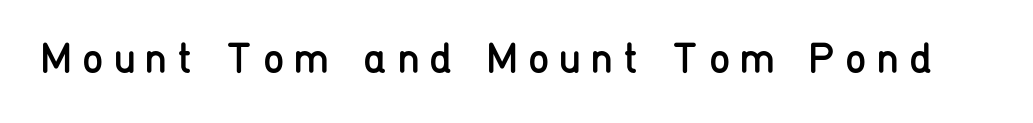
{"serif": "no", "italic": "no", "bold": "no", "weight": "regular", "width": "condensed", "stroke_contrast": "low", "x_height": "medium", "monospaced": "no", "underline": "no", "letter_spacing": "wide", "letter_spacing_em": 0.24, "glyph_px": 43}
